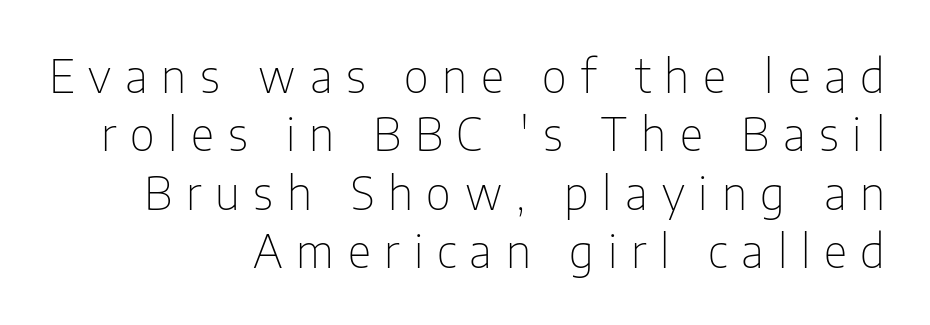
The image shows 46 px thin, condensed sans-serif type, upright; set right-aligned, normal line spacing (1.27x), unusually wide letter spacing (+0.3 em), not underlined; low stroke contrast and a medium x-height.
